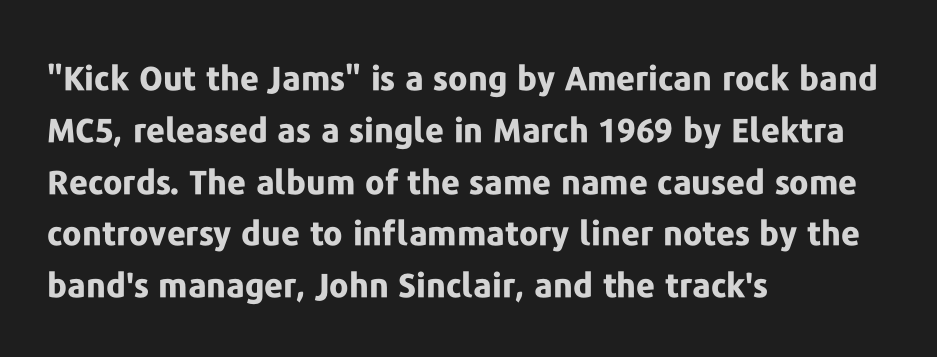
Q: Is the text bold? A: Yes.
Q: Is the text italic (slanted)? A: No, it is upright.
Q: Is the typeface a serif or a sans-serif typeface? A: Sans-serif.
Q: Is the text underlined? A: No.
Q: How is the paragraph aligned? A: Left-aligned.
Q: Is the spacing between letters normal or unusually wide? A: Normal.
Q: Is the spacing between lines tight, normal or loose? A: Normal.
Q: Width (condensed, normal, or wide)? A: Normal.
Q: Stroke contrast? A: Low.
Q: x-height? A: Medium.
Q: Monospaced? A: No.
